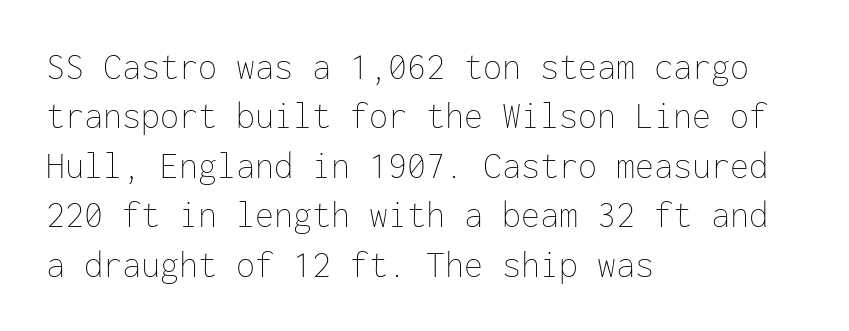
Q: Is the text bold? A: No.
Q: Is the text italic (slanted)? A: No, it is upright.
Q: Is the text underlined? A: No.
Q: How is the paragraph aligned? A: Left-aligned.
Q: Is the spacing between letters normal or unusually wide? A: Normal.
Q: Is the spacing between lines tight, normal or loose? A: Normal.
Q: Width (condensed, normal, or wide)? A: Normal.
Q: Stroke contrast? A: Low.
Q: x-height? A: Medium.
Q: Monospaced? A: Yes.
